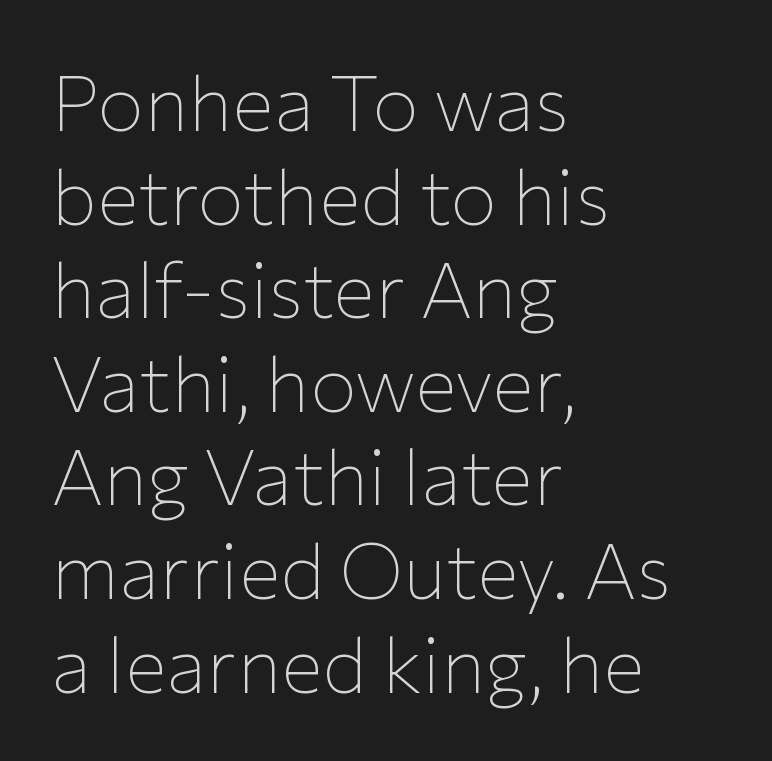
Every character sits straight up, as roman type does. The text block is weighted toward the left margin, trailing off unevenly rightward. Descenders are the only things crossing below the line. You could call the tracking neutral — neither tight nor loose. Spacing verdict: proportional, widths tailored to each character. Is this a heavy cut? Hardly; it is regular or lighter.
